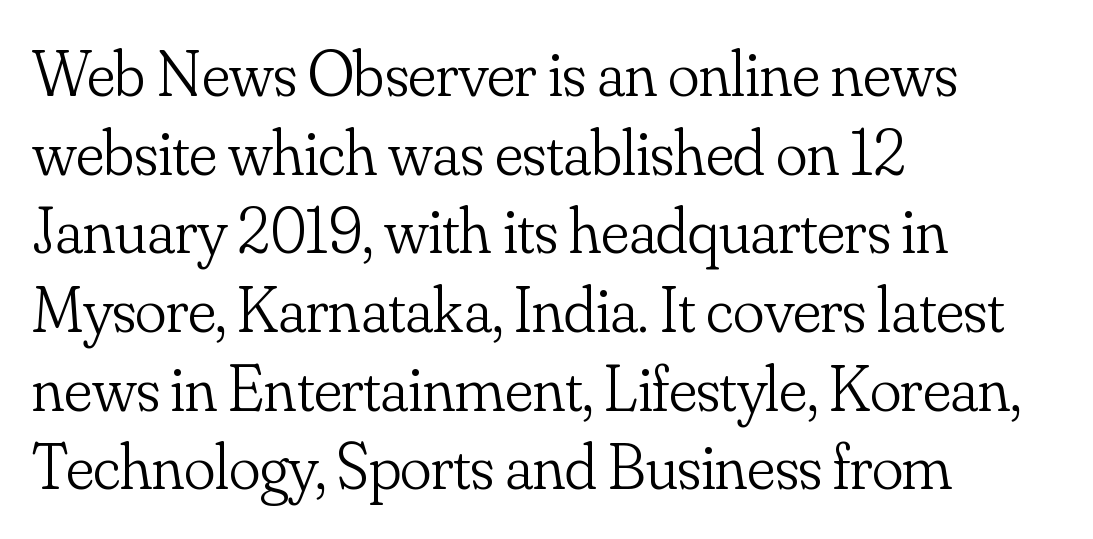
The image shows 65 px light serif type, upright; set left-aligned, line spacing 1.21x, normal letter spacing, not underlined; low stroke contrast and a small x-height.
